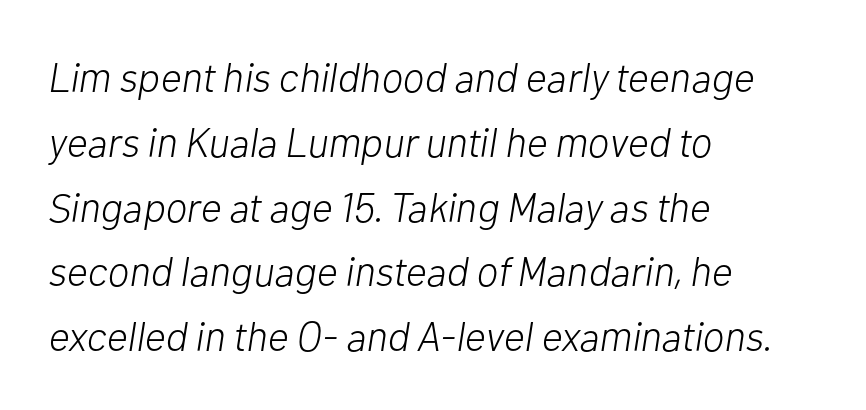
{"italic": "yes", "lean": "right", "slant_degrees": 10, "bold": "no", "weight": "light", "width": "normal", "stroke_contrast": "low", "x_height": "medium", "monospaced": "no", "underline": "no", "align": "left", "line_spacing": "normal", "line_spacing_ratio": 1.58, "letter_spacing": "normal", "letter_spacing_em": 0.0, "glyph_px": 41}
